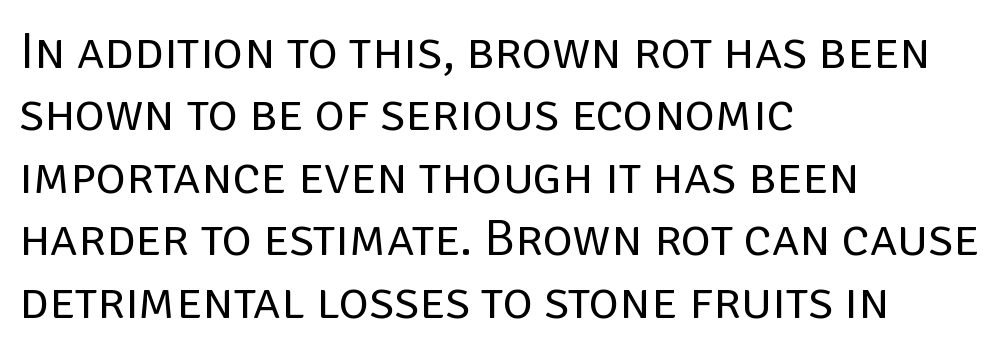
{"serif": "no", "italic": "no", "bold": "no", "weight": "regular", "width": "normal", "stroke_contrast": "low", "x_height": "large", "monospaced": "no", "underline": "no", "align": "left", "line_spacing_ratio": 1.2, "letter_spacing": "normal", "letter_spacing_em": 0.0, "glyph_px": 52}
